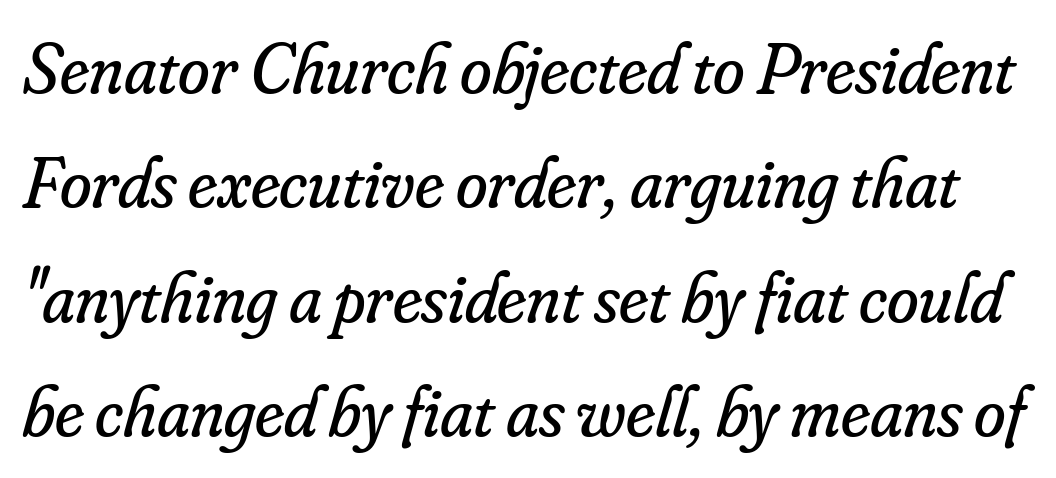
To sum up the face: it has serifs. The space beneath each line is pristine and unruled. Is the stroke heavy? The answer is a plain regular-or-lighter. One glance says typical: line gaps are just what's usual. Nobody touched the tracking dial on this one. Is this a fixed-width face? No — the glyphs have proportional, varying widths.
